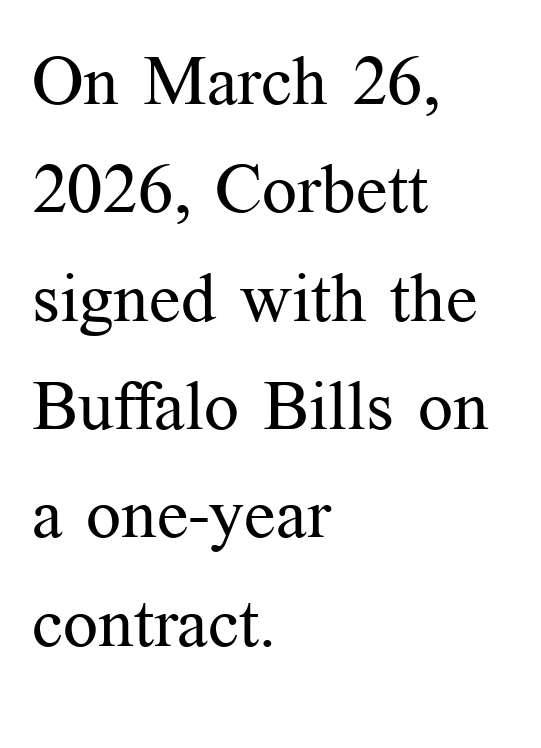
The image shows 69 px regular-weight serif type, upright; set left-aligned, normal line spacing (1.57x), normal letter spacing, not underlined; medium stroke contrast and a medium x-height.
